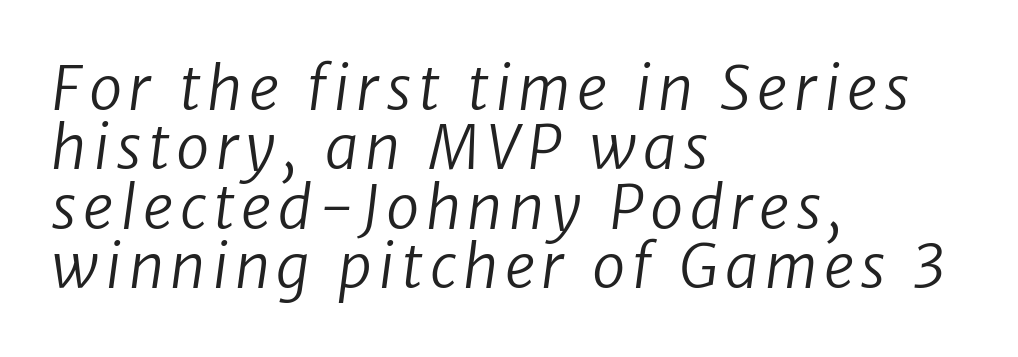
Q: Is the text bold? A: No.
Q: Is the typeface a serif or a sans-serif typeface? A: Sans-serif.
Q: Is the text underlined? A: No.
Q: How is the paragraph aligned? A: Left-aligned.
Q: Is the spacing between lines tight, normal or loose? A: Tight.
Q: Width (condensed, normal, or wide)? A: Normal.
Q: Stroke contrast? A: Low.
Q: x-height? A: Medium.
Q: Monospaced? A: No.
